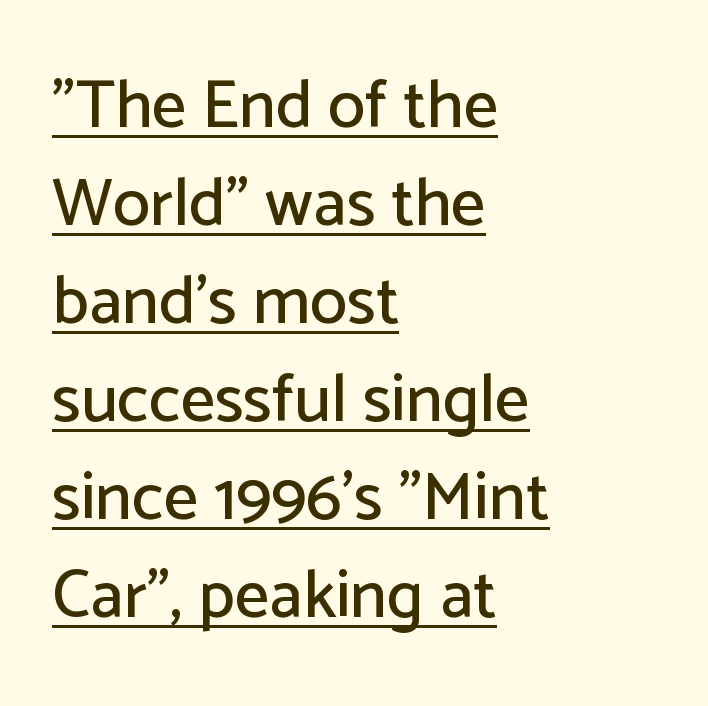
Q: Is the text italic (slanted)? A: No, it is upright.
Q: Is the typeface a serif or a sans-serif typeface? A: Sans-serif.
Q: Is the text underlined? A: Yes.
Q: How is the paragraph aligned? A: Left-aligned.
Q: Is the spacing between letters normal or unusually wide? A: Normal.
Q: Is the spacing between lines tight, normal or loose? A: Normal.
Q: Width (condensed, normal, or wide)? A: Normal.
Q: Stroke contrast? A: Low.
Q: x-height? A: Medium.
Q: Monospaced? A: No.
